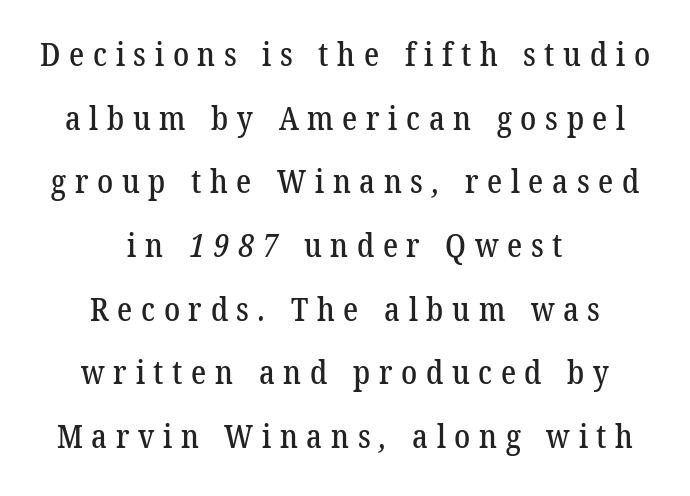
The image shows 32 px serif type; set centered, loose line spacing (1.99x), unusually wide letter spacing (+0.27 em), not underlined; low stroke contrast and a medium x-height.
